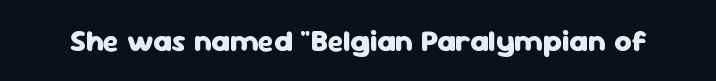
A typesetter would call this proportional, since set widths differ per character. Rule under the text: the space is simply empty. Nope, no serifs anywhere on these letters. Does the lettering tilt? It doesn't — this is upright. Spacing between characters is what you'd get straight out of the box. Emphasis by weight is at full strength: bold.
